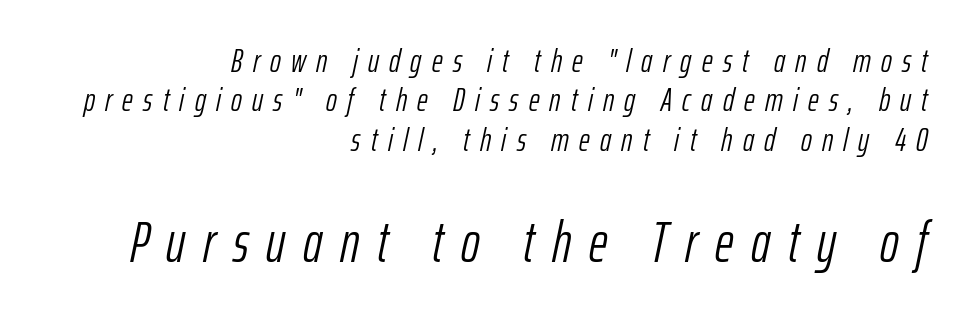
This sample uses an oblique cut, with every glyph tilted off the vertical. There is plenty of visible air inserted between adjacent glyphs. Stems and bowls with no extra thickness — not bold. If you squint, the bottom block still reads clearly — it's the larger of the two. These lines are rendered in a variable-pitch font.
